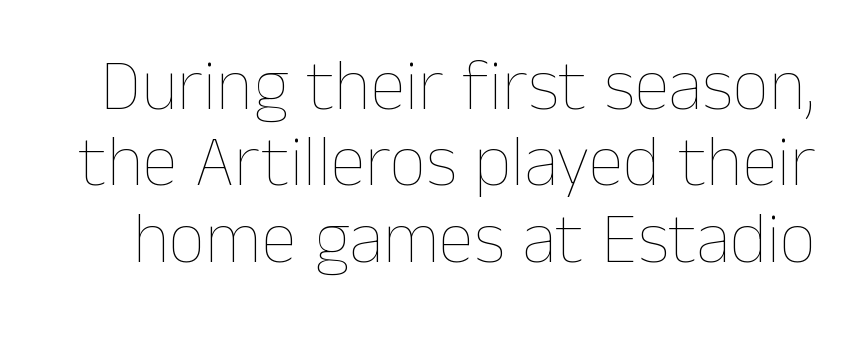
The image shows 72 px thin type, upright; set tight line spacing (1.06x), normal letter spacing, not underlined; low stroke contrast and a medium x-height.
